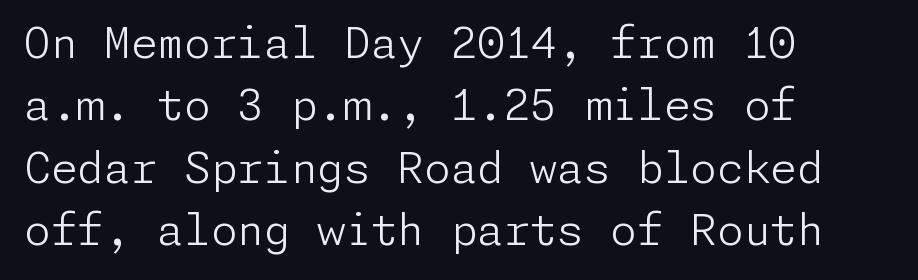
The image shows 43 px light sans-serif type, upright; set left-aligned, normal line spacing (1.45x), normal letter spacing, not underlined; low stroke contrast and a medium x-height.
